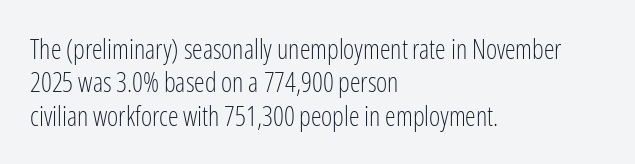
The image shows 27 px text type, upright; set left-aligned, line spacing 1.24x, normal letter spacing, not underlined.
